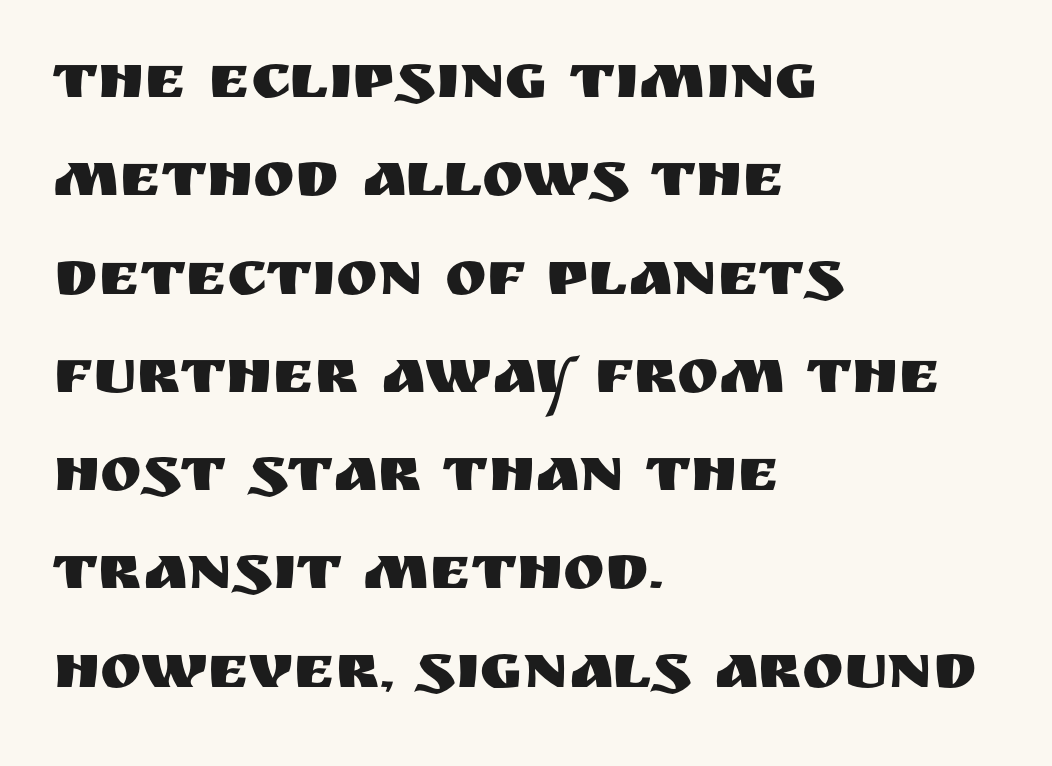
{"serif": "no", "italic": "no", "width": "normal", "stroke_contrast": "medium", "x_height": "large", "monospaced": "no", "underline": "no", "align": "left", "line_spacing": "normal", "line_spacing_ratio": 1.56, "letter_spacing": "normal", "letter_spacing_em": 0.0, "glyph_px": 63}
